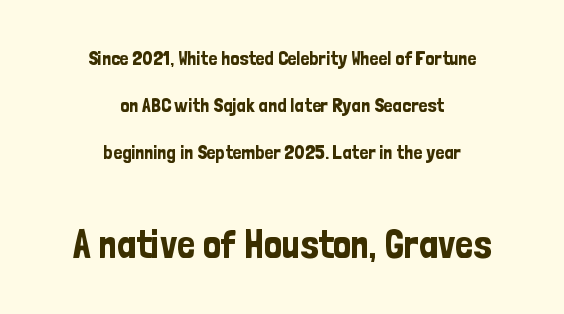
Q: Is the text italic (slanted)? A: No, it is upright.
Q: Is the typeface a serif or a sans-serif typeface? A: Sans-serif.
Q: Is the text underlined? A: No.
Q: How is the paragraph aligned? A: Centered.
Q: Is the spacing between letters normal or unusually wide? A: Normal.
Q: Is the spacing between lines tight, normal or loose? A: Loose.
Q: Which block of text is set in a larger size, the first (top) or the second (bottom)? A: The second (bottom) one.
Q: Width (condensed, normal, or wide)? A: Condensed.
Q: Stroke contrast? A: Low.
Q: x-height? A: Medium.
Q: Monospaced? A: No.
